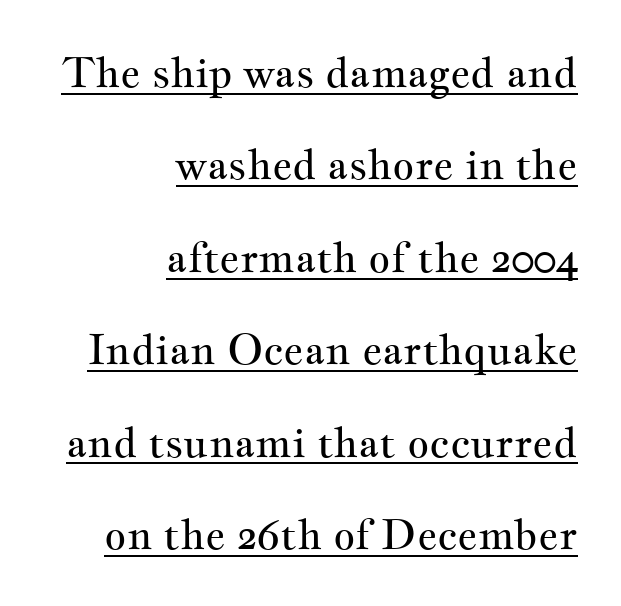
Somebody hit Ctrl+U on this one — the words are underlined. Characters remain perfectly vertical along every line. The designer dialed line spacing up above the default. Compared with a flush-left layout, this one pins lines to the opposite, right side. Weight class: somewhere from thin through regular. The letters advance in unequal steps, a hallmark of proportional type.
